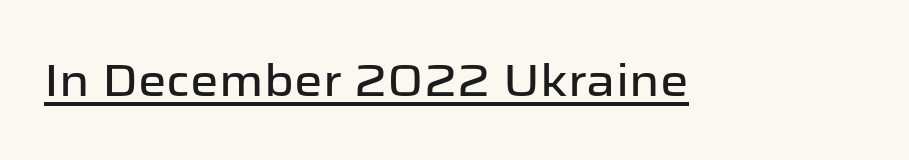
{"serif": "no", "italic": "no", "width": "normal", "stroke_contrast": "low", "x_height": "medium", "monospaced": "no", "underline": "yes", "letter_spacing": "normal", "letter_spacing_em": 0.0, "glyph_px": 45}
